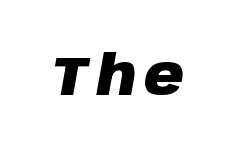
The face used here is proportionally spaced, like ordinary book or web type. Notice how thick the strokes are: this is what a full bold looks like. Tall strokes in this sample are angled rather than plumb. The glyphs are unaccompanied by any horizontal stroke below them.
